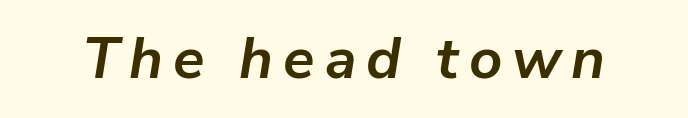
{"italic": "yes", "lean": "right", "slant_degrees": 9, "bold": "yes", "weight": "semibold", "width": "normal", "stroke_contrast": "low", "x_height": "medium", "monospaced": "no", "underline": "no", "glyph_px": 58}
